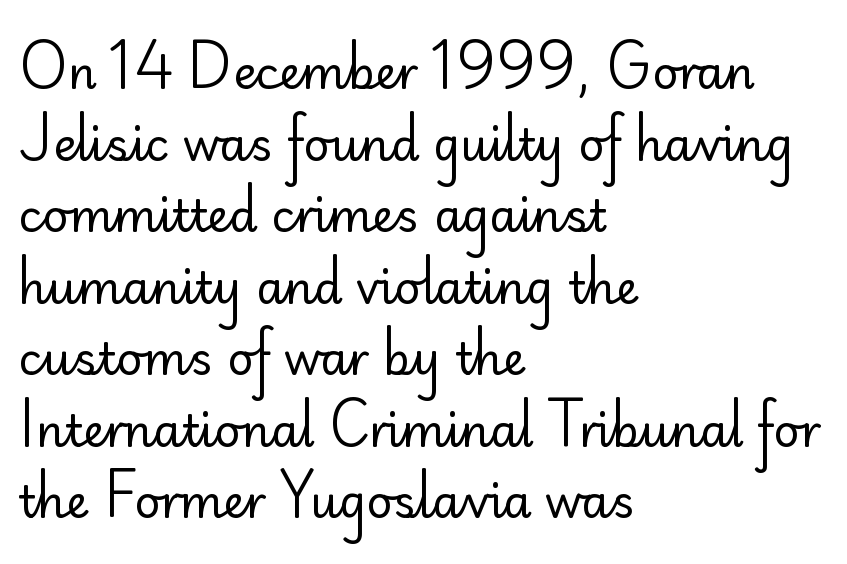
The image shows 45 px regular-weight sans-serif type, upright; set left-aligned, normal line spacing (1.59x), normal letter spacing, not underlined; low stroke contrast and a small x-height.
